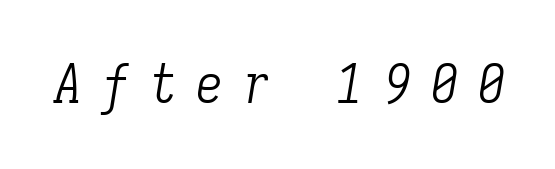
The image shows 54 px light, condensed serif type, italic (leaning right), monospaced; set unusually wide letter spacing (+0.37 em), not underlined; low stroke contrast and a medium x-height.
